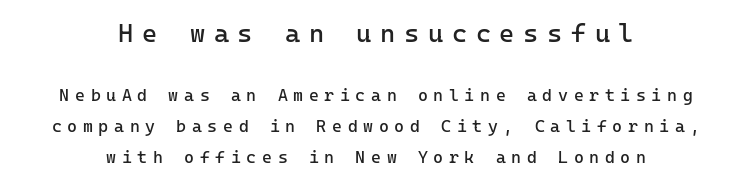
Q: Is the text bold? A: No.
Q: Is the text italic (slanted)? A: No, it is upright.
Q: Is the text underlined? A: No.
Q: How is the paragraph aligned? A: Centered.
Q: Is the spacing between letters normal or unusually wide? A: Unusually wide.
Q: Which block of text is set in a larger size, the first (top) or the second (bottom)? A: The first (top) one.
